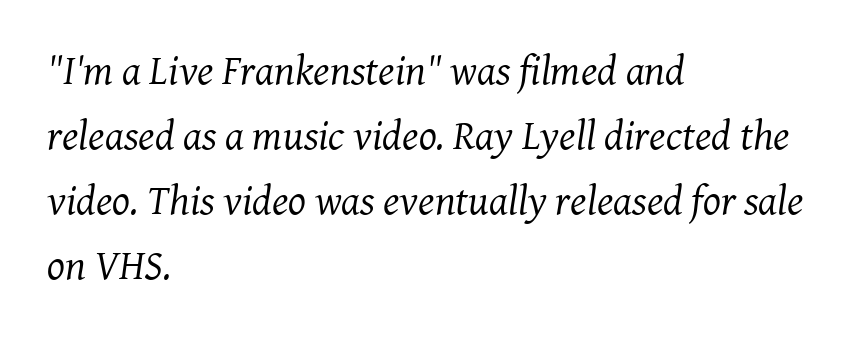
Nothing heavy about these letters — not bold at all. A typesetter would call this leading conventional body-copy spacing. The lines are quadded left. Default kerning and tracking; the words read as compact shapes. This is serif lettering, the kind often seen in printed books.
